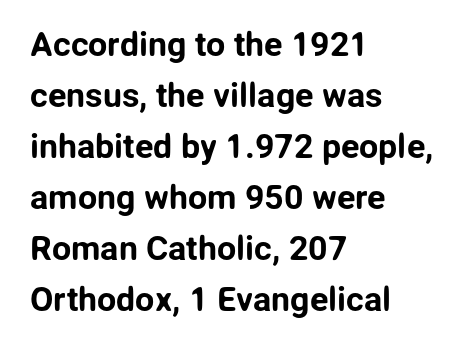
{"serif": "no", "italic": "no", "width": "normal", "stroke_contrast": "low", "x_height": "medium", "monospaced": "no", "underline": "no", "align": "left", "line_spacing": "normal", "line_spacing_ratio": 1.5, "letter_spacing": "normal", "letter_spacing_em": 0.0, "glyph_px": 34}
